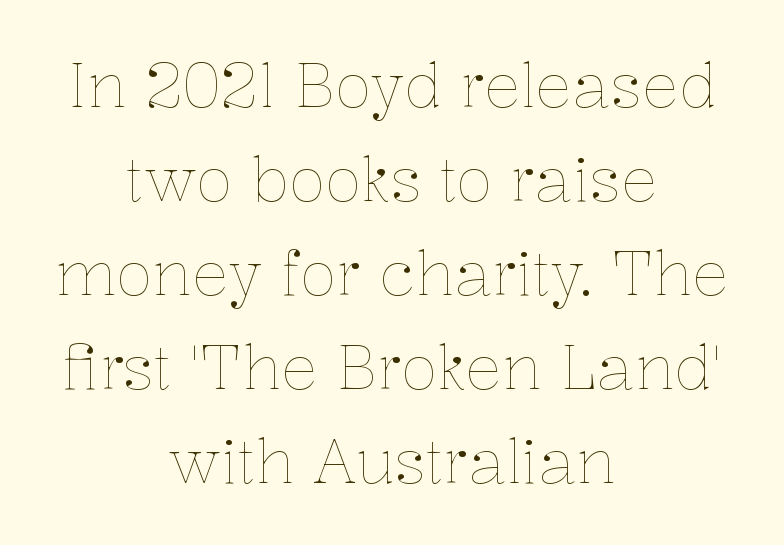
These lines sit exactly where default settings would place them. Glyph-to-glyph distance matches everyday printed text. Proportional: the letters do not fall into vertical columns. The whitespace from short lines is split evenly between both sides.
